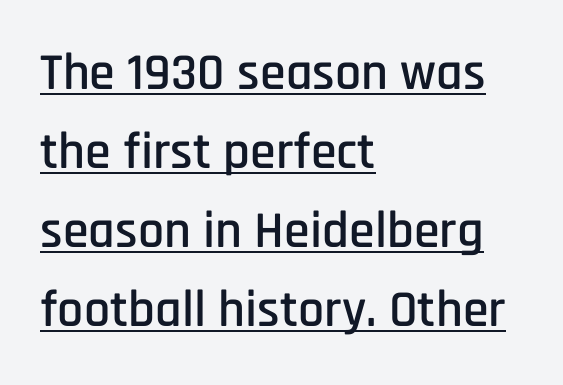
{"serif": "no", "italic": "no", "width": "condensed", "stroke_contrast": "low", "x_height": "large", "monospaced": "no", "underline": "yes", "align": "left", "line_spacing": "normal", "line_spacing_ratio": 1.52, "letter_spacing": "normal", "letter_spacing_em": 0.0, "glyph_px": 52}
